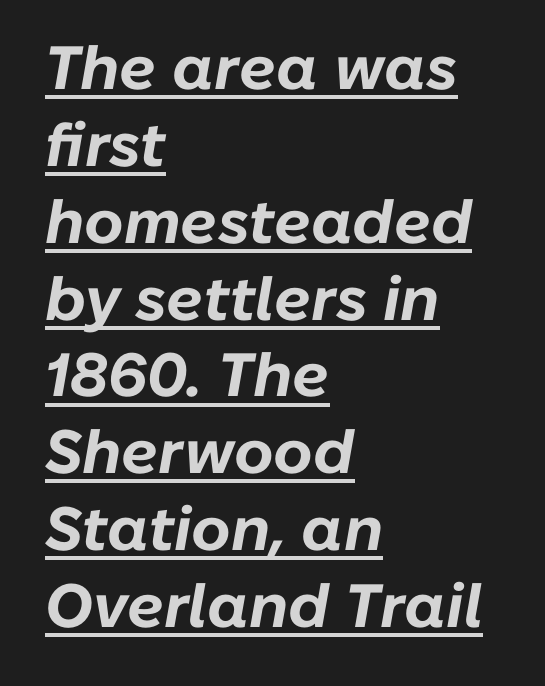
{"italic": "yes", "lean": "right", "slant_degrees": 10, "bold": "yes", "weight": "bold", "width": "normal", "stroke_contrast": "low", "x_height": "medium", "monospaced": "no", "underline": "yes", "align": "left", "line_spacing": "normal", "line_spacing_ratio": 1.26, "letter_spacing": "normal", "letter_spacing_em": 0.0, "glyph_px": 61}
